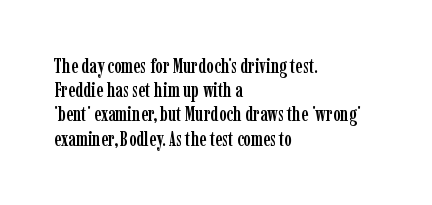
The image shows 20 px text type, upright; set left-aligned, line spacing 1.21x, normal letter spacing, not underlined.
